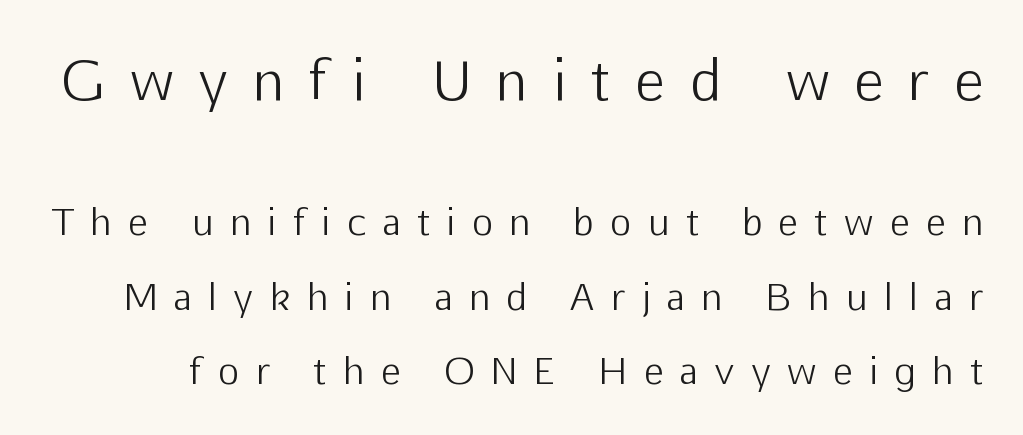
Q: Is the text bold? A: No.
Q: Is the text italic (slanted)? A: No, it is upright.
Q: Is the typeface a serif or a sans-serif typeface? A: Sans-serif.
Q: Is the text underlined? A: No.
Q: Is the spacing between letters normal or unusually wide? A: Unusually wide.
Q: Is the spacing between lines tight, normal or loose? A: Loose.
Q: Which block of text is set in a larger size, the first (top) or the second (bottom)? A: The first (top) one.
Q: Width (condensed, normal, or wide)? A: Normal.
Q: Stroke contrast? A: Low.
Q: x-height? A: Medium.
Q: Monospaced? A: No.
